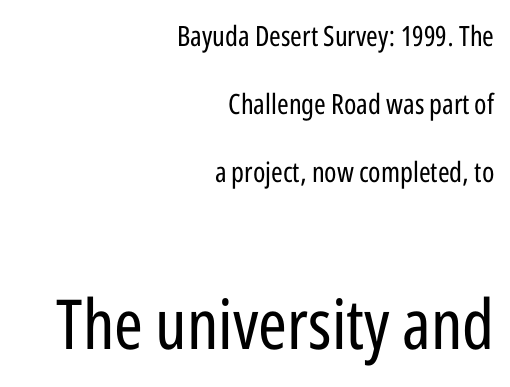
{"serif": "no", "italic": "no", "bold": "no", "weight": "regular", "width": "condensed", "stroke_contrast": "low", "x_height": "medium", "monospaced": "no", "underline": "no", "align": "right", "line_spacing": "loose", "line_spacing_ratio": 2.43, "letter_spacing": "normal", "letter_spacing_em": 0.0, "larger_block": "second", "size_ratio": 2.46, "glyph_px": 69}
